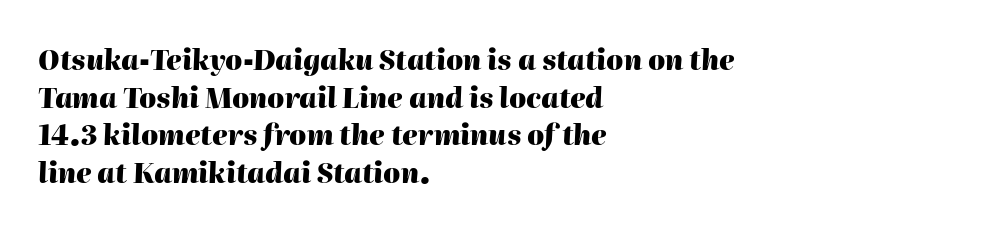
The image shows 27 px bold type, italic (leaning right); set left-aligned, normal line spacing (1.39x), normal letter spacing, not underlined.
